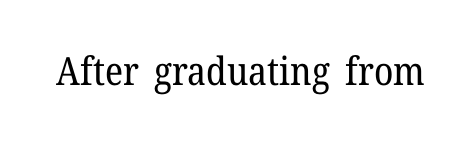
Q: Is the text bold? A: No.
Q: Is the text italic (slanted)? A: No, it is upright.
Q: Is the typeface a serif or a sans-serif typeface? A: Serif.
Q: Is the text underlined? A: No.
Q: Is the spacing between letters normal or unusually wide? A: Normal.
Q: Width (condensed, normal, or wide)? A: Normal.
Q: Stroke contrast? A: Low.
Q: x-height? A: Medium.
Q: Monospaced? A: No.
